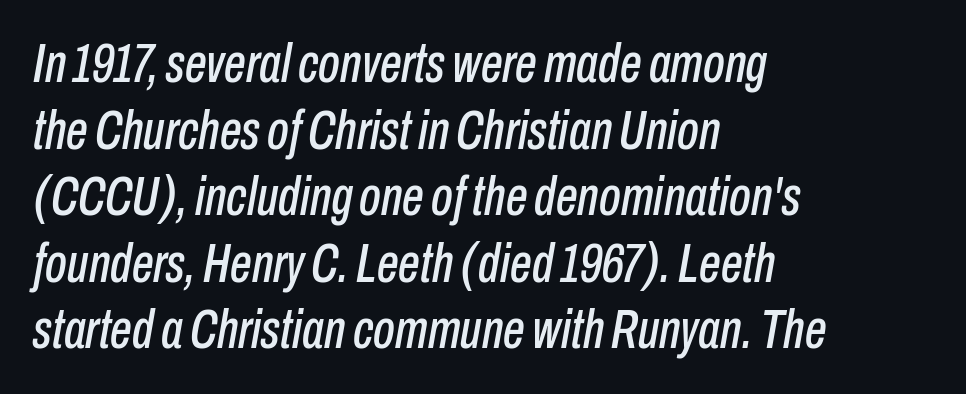
Q: Is the text italic (slanted)? A: Yes, it leans right by about 10 degrees.
Q: Is the text underlined? A: No.
Q: How is the paragraph aligned? A: Left-aligned.
Q: Is the spacing between letters normal or unusually wide? A: Normal.
Q: Width (condensed, normal, or wide)? A: Condensed.
Q: Stroke contrast? A: Low.
Q: x-height? A: Medium.
Q: Monospaced? A: No.
